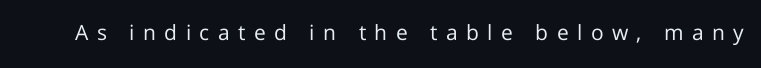
{"italic": "no", "bold": "no", "underline": "no", "letter_spacing": "wide", "letter_spacing_em": 0.4, "glyph_px": 21}
